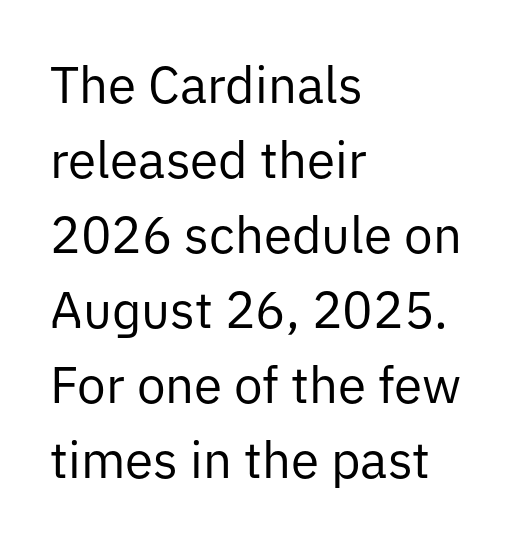
The typeface chosen for these lines omits serifs. Varying glyph widths throughout — classic text-font behaviour. Descenders are the only things crossing below the line. The compositor pushed each line to the left boundary.
